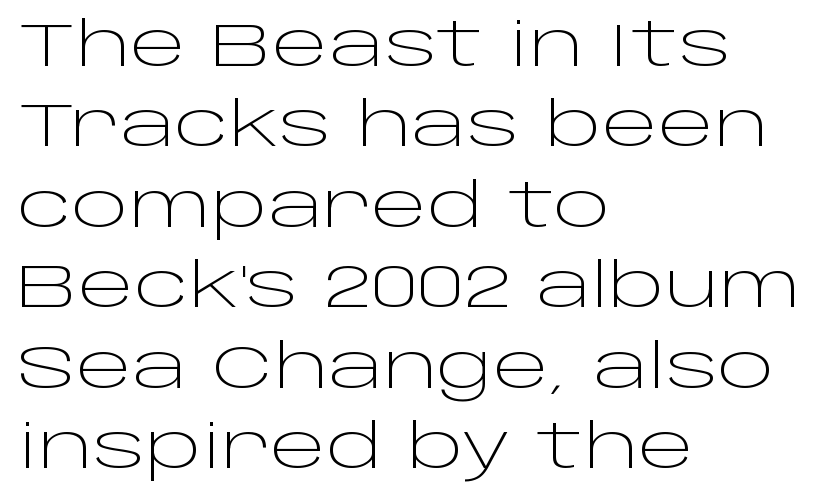
Q: Is the text bold? A: No.
Q: Is the text italic (slanted)? A: No, it is upright.
Q: Is the typeface a serif or a sans-serif typeface? A: Sans-serif.
Q: Is the text underlined? A: No.
Q: How is the paragraph aligned? A: Left-aligned.
Q: Is the spacing between letters normal or unusually wide? A: Normal.
Q: Is the spacing between lines tight, normal or loose? A: Normal.
Q: Width (condensed, normal, or wide)? A: Wide.
Q: Stroke contrast? A: Low.
Q: x-height? A: Large.
Q: Monospaced? A: No.
